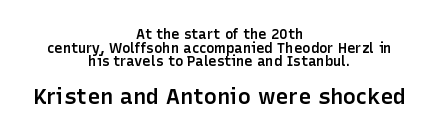
These lines stack symmetrically, like a column narrowing and widening about its center. A bare baseline throughout the passage. Baseline-to-baseline distance is barely more than the letter height. The tracking reads as untouched default to a designer's eye. The following chunk of copy outweighs the initial chunk in type size. Does the weight exceed regular? Yes, but only to semibold.
